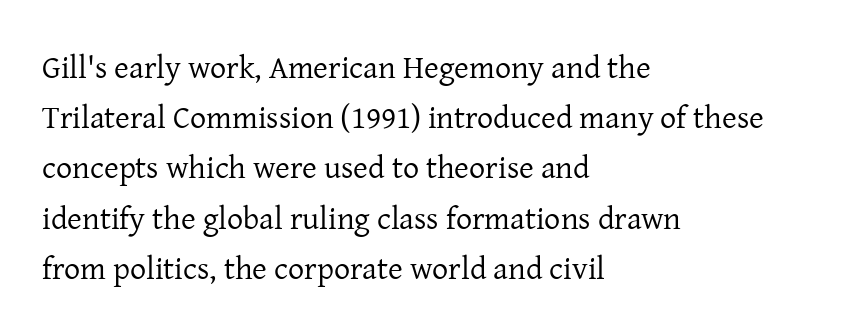
Q: Is the text bold? A: No.
Q: Is the text italic (slanted)? A: No, it is upright.
Q: Is the typeface a serif or a sans-serif typeface? A: Serif.
Q: Is the text underlined? A: No.
Q: How is the paragraph aligned? A: Left-aligned.
Q: Is the spacing between letters normal or unusually wide? A: Normal.
Q: Is the spacing between lines tight, normal or loose? A: Normal.
Q: Width (condensed, normal, or wide)? A: Normal.
Q: Stroke contrast? A: Low.
Q: x-height? A: Medium.
Q: Monospaced? A: No.
